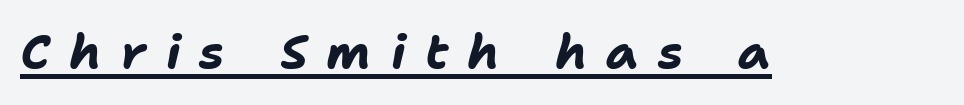
{"italic": "yes", "lean": "right", "slant_degrees": 11, "bold": "yes", "weight": "bold", "width": "normal", "stroke_contrast": "low", "x_height": "medium", "monospaced": "no", "underline": "yes", "letter_spacing": "wide", "letter_spacing_em": 0.4, "glyph_px": 48}
